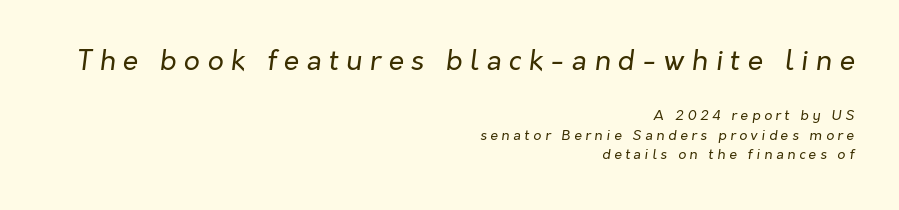
Q: Is the text bold? A: No.
Q: Is the text italic (slanted)? A: Yes, it leans right by about 7 degrees.
Q: Is the text underlined? A: No.
Q: How is the paragraph aligned? A: Right-aligned.
Q: Is the spacing between letters normal or unusually wide? A: Unusually wide.
Q: Is the spacing between lines tight, normal or loose? A: Normal.
Q: Which block of text is set in a larger size, the first (top) or the second (bottom)? A: The first (top) one.
Q: Width (condensed, normal, or wide)? A: Normal.
Q: Stroke contrast? A: Low.
Q: x-height? A: Medium.
Q: Monospaced? A: No.
